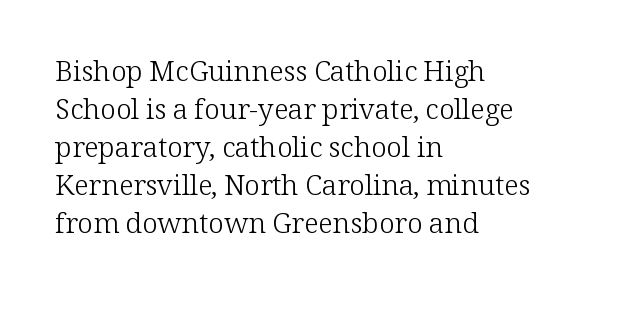
The image shows 28 px light serif type, upright; set left-aligned, normal line spacing (1.36x), normal letter spacing, not underlined; low stroke contrast and a medium x-height.
